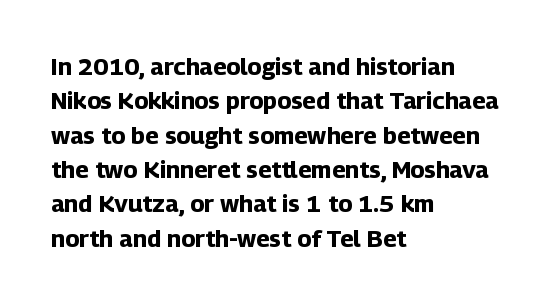
The passage shown is emphatically bold. The space directly below the letters is spotless. Italic? Not at all — the glyphs are vertical. The block of text has a typical density, with ordinary space between rows.
